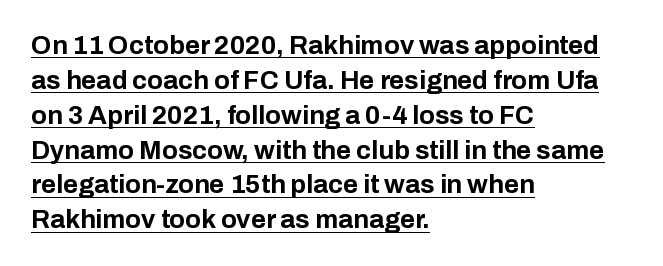
The image shows 26 px bold type, upright; set left-aligned, normal line spacing (1.34x), normal letter spacing, underlined.
